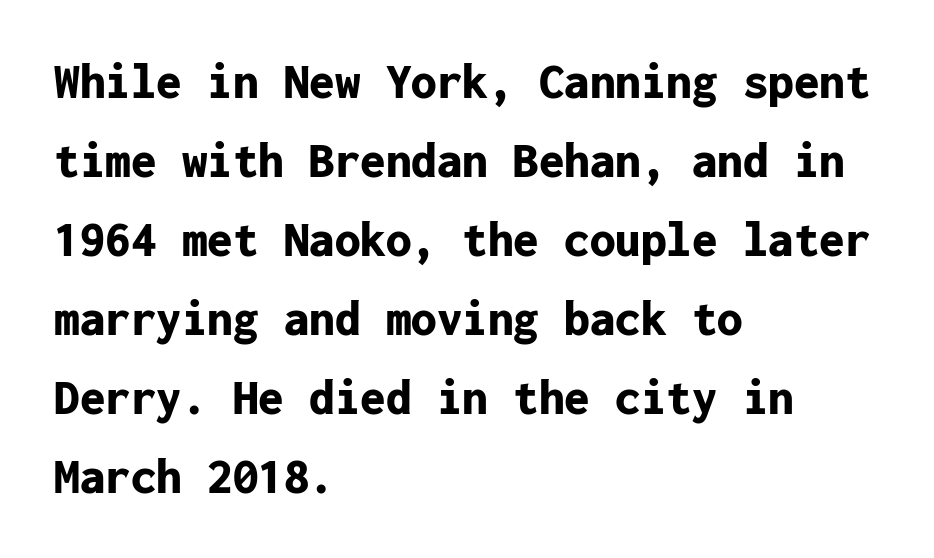
Q: Is the text bold? A: Yes.
Q: Is the text italic (slanted)? A: No, it is upright.
Q: Is the typeface a serif or a sans-serif typeface? A: Sans-serif.
Q: Is the text underlined? A: No.
Q: How is the paragraph aligned? A: Left-aligned.
Q: Is the spacing between letters normal or unusually wide? A: Normal.
Q: Is the spacing between lines tight, normal or loose? A: Normal.
Q: Width (condensed, normal, or wide)? A: Normal.
Q: Stroke contrast? A: Low.
Q: x-height? A: Medium.
Q: Monospaced? A: Yes.
